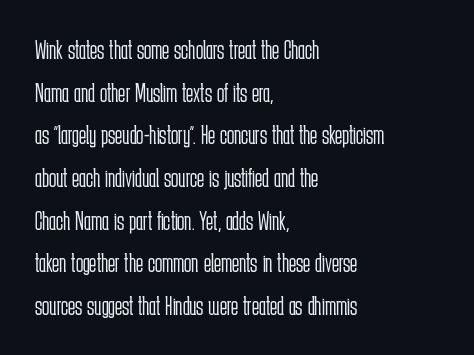
The ragged edge is on the right, which tells us the setting is flush left. Vertical strokes here are truly vertical. Heaviness? Minimal to ordinary, like unemphasized prose. Lines of text with bare space underneath.
